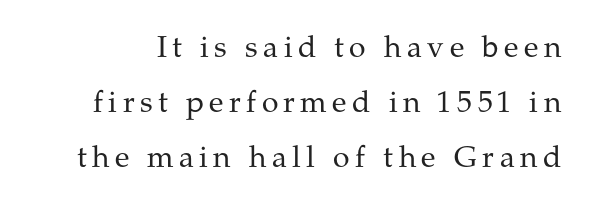
Q: Is the text bold? A: No.
Q: Is the text italic (slanted)? A: No, it is upright.
Q: Is the typeface a serif or a sans-serif typeface? A: Serif.
Q: Is the text underlined? A: No.
Q: Width (condensed, normal, or wide)? A: Normal.
Q: Stroke contrast? A: Medium.
Q: x-height? A: Medium.
Q: Monospaced? A: No.
